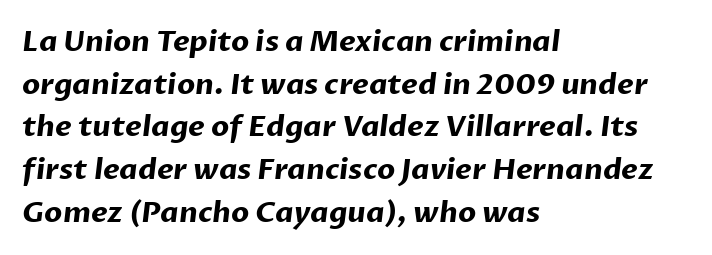
The image shows 29 px bold sans-serif type; set left-aligned, normal line spacing (1.47x), normal letter spacing, not underlined; low stroke contrast and a medium x-height.
